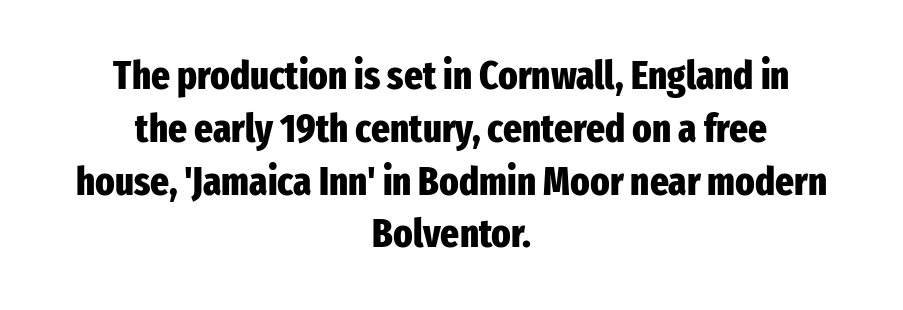
The image shows 40 px heavy, condensed sans-serif type, upright; set centered, normal line spacing (1.32x), normal letter spacing, not underlined; low stroke contrast and a medium x-height.
